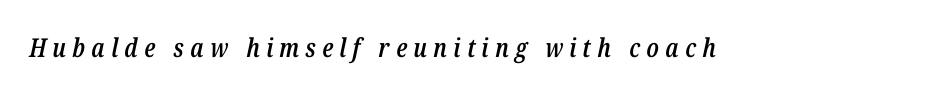
{"italic": "yes", "lean": "right", "slant_degrees": 12, "bold": "semi", "underline": "no", "letter_spacing": "wide", "letter_spacing_em": 0.24, "glyph_px": 26}
